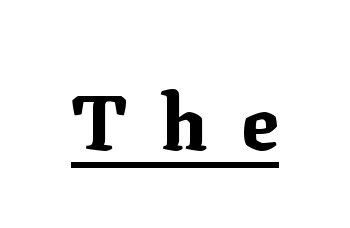
The image shows 77 px bold serif type, upright; set unusually wide letter spacing (+0.44 em), underlined; medium stroke contrast and a medium x-height.
